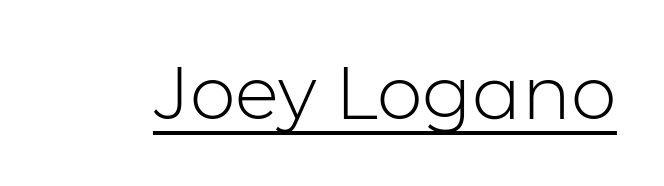
{"serif": "no", "italic": "no", "bold": "no", "weight": "light", "width": "normal", "stroke_contrast": "low", "x_height": "medium", "monospaced": "no", "underline": "yes", "letter_spacing": "normal", "letter_spacing_em": 0.0, "glyph_px": 73}
